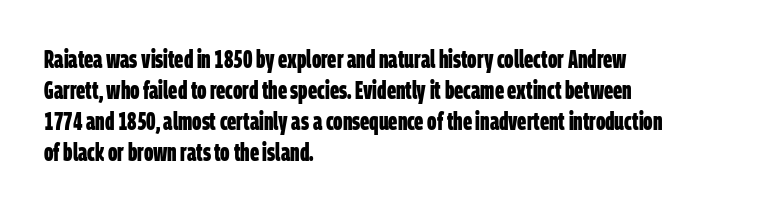
Q: Is the text bold? A: Yes.
Q: Is the text underlined? A: No.
Q: How is the paragraph aligned? A: Left-aligned.
Q: Is the spacing between letters normal or unusually wide? A: Normal.
Q: Is the spacing between lines tight, normal or loose? A: Normal.
